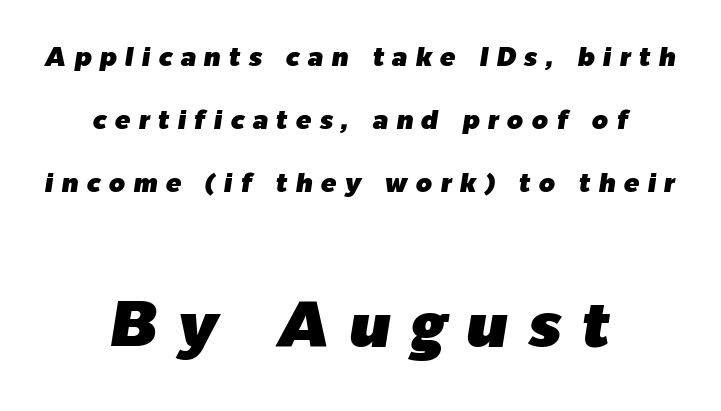
{"italic": "yes", "lean": "right", "slant_degrees": 9, "width": "normal", "stroke_contrast": "low", "x_height": "medium", "monospaced": "no", "underline": "no", "align": "center", "line_spacing": "loose", "line_spacing_ratio": 2.42, "letter_spacing": "wide", "letter_spacing_em": 0.31, "larger_block": "second", "size_ratio": 2.46, "glyph_px": 64}
